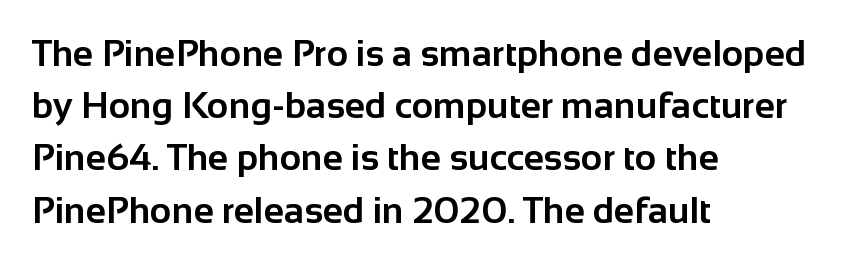
The font is running at its bold setting. The type is set solid horizontally, with unmodified tracking. It's the straight-up-and-down kind of type. Normally led — the rows are evenly, conventionally spaced. Type without underlining.
